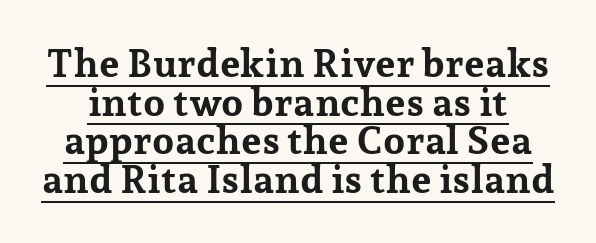
The letters sit at their default tracking, neither squeezed nor spread. Style check: upright. Does the weight exceed regular? Yes, all the way to bold. Beneath each row of characters lies a ruled line. These lines are rendered in a variable-pitch font. What's the leading like? Squeezed, with rows nearly overlapping.
